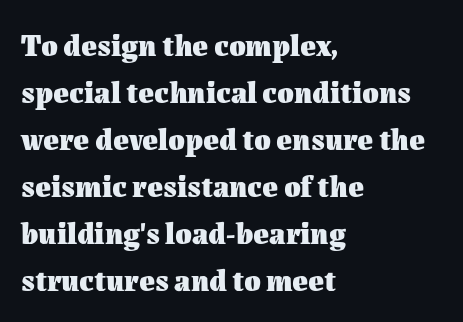
The image shows 30 px heavy type, upright; set left-aligned, normal line spacing (1.57x), normal letter spacing, not underlined; medium stroke contrast and a medium x-height.
